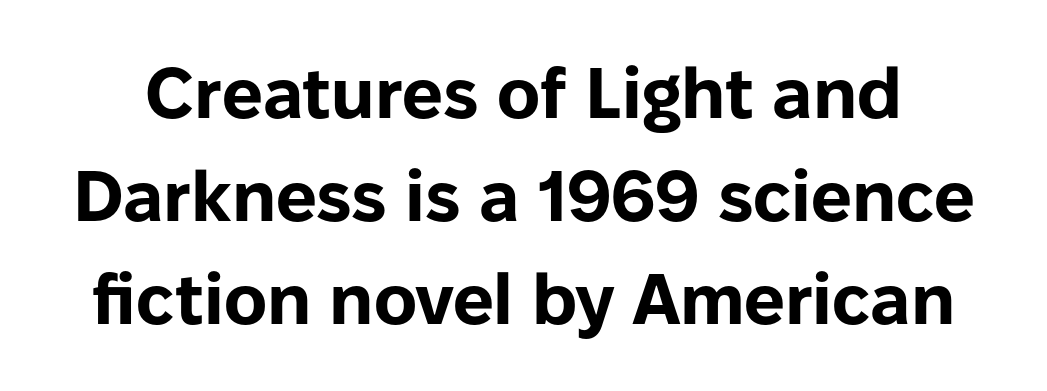
The image shows 72 px bold sans-serif type, upright; set normal line spacing (1.43x), normal letter spacing, not underlined; low stroke contrast and a medium x-height.
